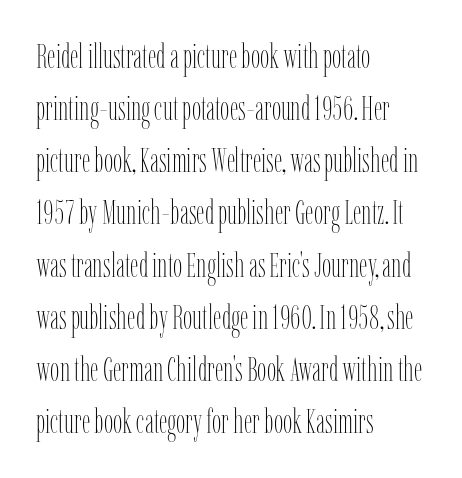
{"italic": "no", "bold": "no", "weight": "thin", "width": "condensed", "stroke_contrast": "low", "x_height": "medium", "monospaced": "no", "underline": "no", "align": "left", "line_spacing": "normal", "line_spacing_ratio": 1.58, "letter_spacing": "normal", "letter_spacing_em": 0.0, "glyph_px": 33}
